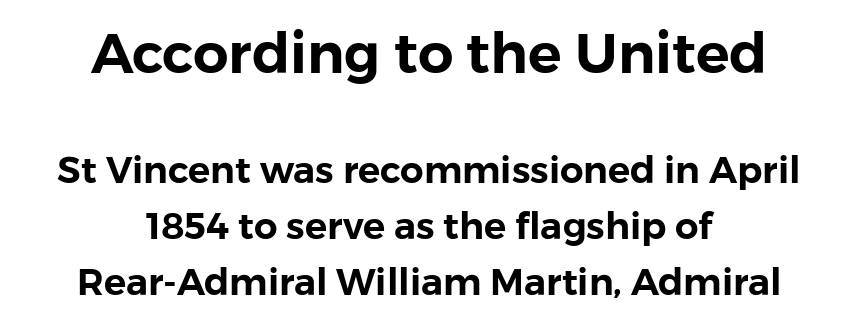
Quick note: interline space is typical. This is roman type, the default non-slanted kind. Visually the block forms a symmetrical silhouette, jagged on both flanks. This is sans-serif lettering, the kind often seen on screens and signage. Lines of text with bare space underneath. You could call the tracking neutral — neither tight nor loose.
